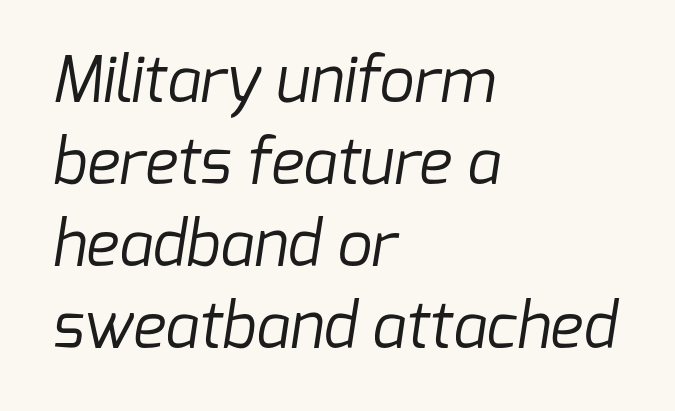
Q: Is the text bold? A: No.
Q: Is the typeface a serif or a sans-serif typeface? A: Sans-serif.
Q: Is the text underlined? A: No.
Q: How is the paragraph aligned? A: Left-aligned.
Q: Is the spacing between letters normal or unusually wide? A: Normal.
Q: Is the spacing between lines tight, normal or loose? A: Normal.
Q: Width (condensed, normal, or wide)? A: Normal.
Q: Stroke contrast? A: Low.
Q: x-height? A: Medium.
Q: Monospaced? A: No.
